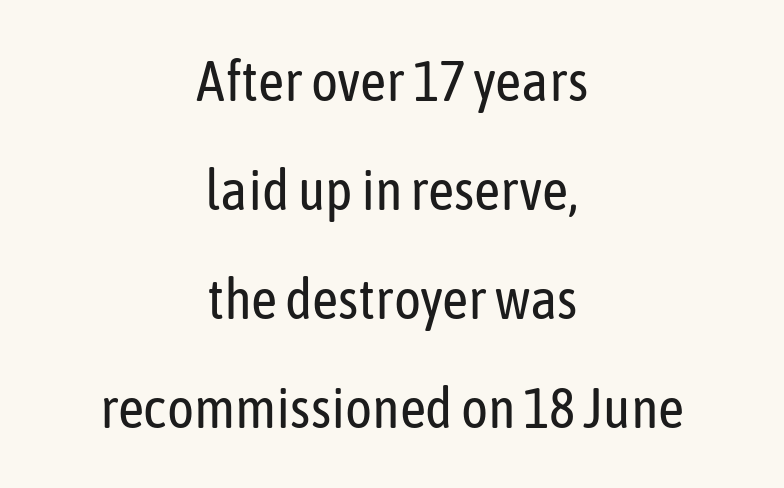
Leading is clearly above the norm, producing a sparse column. The area under the type is left untouched. Do the characters align in a grid? No, the font is proportional. The typesetting does not lean heavy: it is not bold.
